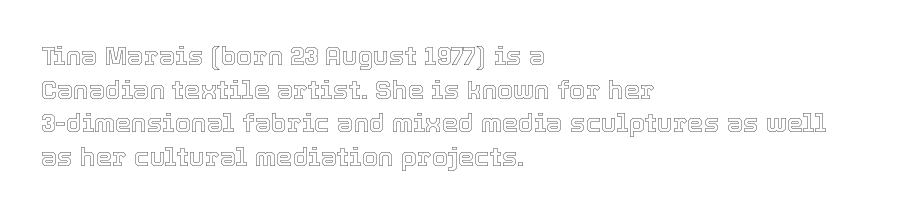
The zone under the glyphs is completely vacant. Line starts are locked; line ends wander. Look at the tracking — it's just the regular setting, nothing added. Horizontal bands of white between lines are of average thickness.
